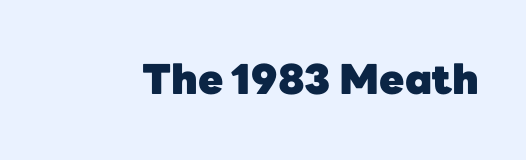
The image shows 41 px heavy sans-serif type, upright; set normal letter spacing, not underlined; low stroke contrast and a medium x-height.
